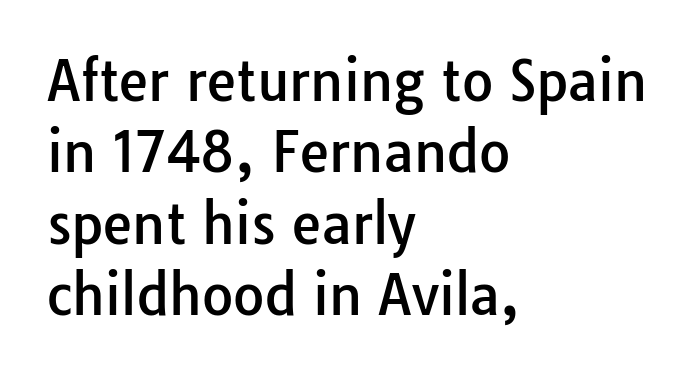
Here the designer chose a conventional face with non-uniform glyph widths. The rendering keeps characters at their native spacing. Reading down the block, your eye returns to a fixed left position each line. The gap between lines stays unmarked. Regarding leading, the lines here are spaced in the standard way. You can tell it's not italic because the verticals are truly vertical.
